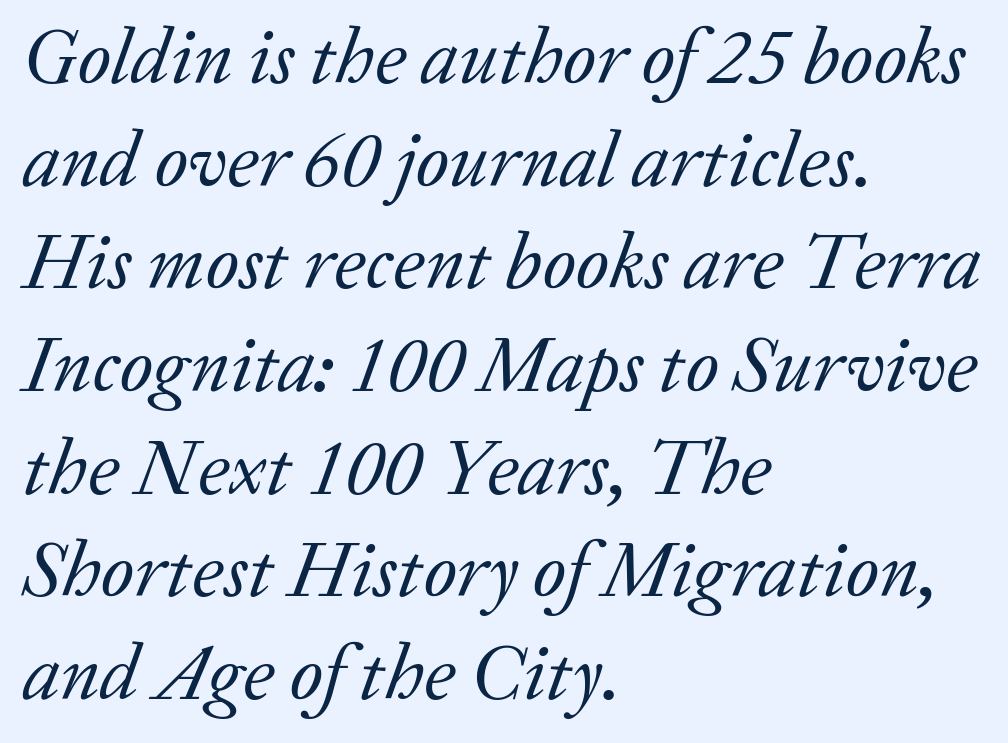
{"serif": "yes", "italic": "yes", "lean": "right", "slant_degrees": 20, "bold": "no", "weight": "regular", "width": "normal", "stroke_contrast": "low", "x_height": "medium", "monospaced": "no", "underline": "no", "align": "left", "line_spacing": "normal", "line_spacing_ratio": 1.3, "letter_spacing": "normal", "letter_spacing_em": 0.0, "glyph_px": 79}
